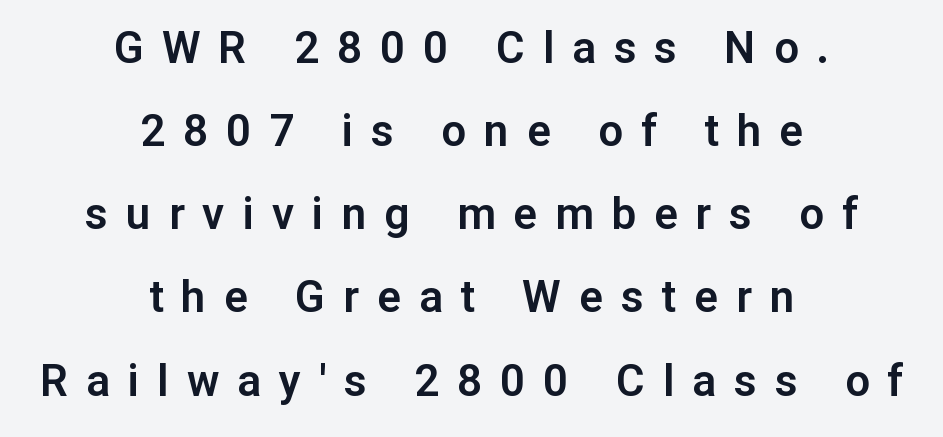
The image shows 44 px sans-serif type, upright; set centered, line spacing 1.89x, unusually wide letter spacing (+0.41 em), not underlined; low stroke contrast and a medium x-height.
